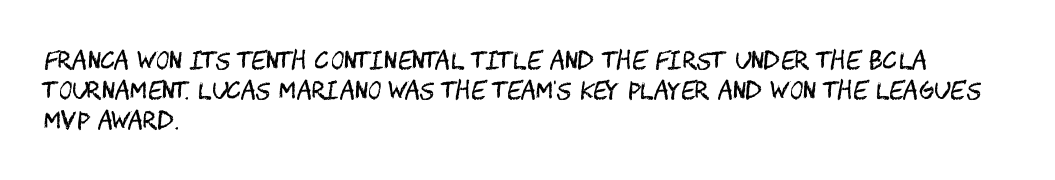
The lines are quadded left. The font sits on the lighter half of the weight spectrum, regular included. Tracking here is standard; glyphs follow each other at the usual distance. Italic? Not at all — the glyphs are vertical. Rule under the text: the space is simply empty.
